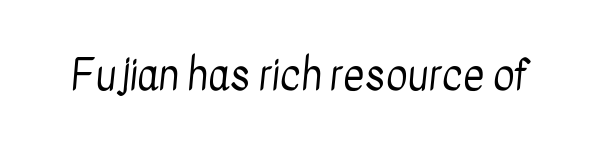
{"serif": "no", "bold": "no", "weight": "regular", "width": "condensed", "stroke_contrast": "low", "x_height": "medium", "monospaced": "no", "underline": "no", "letter_spacing": "normal", "letter_spacing_em": 0.0, "glyph_px": 41}
